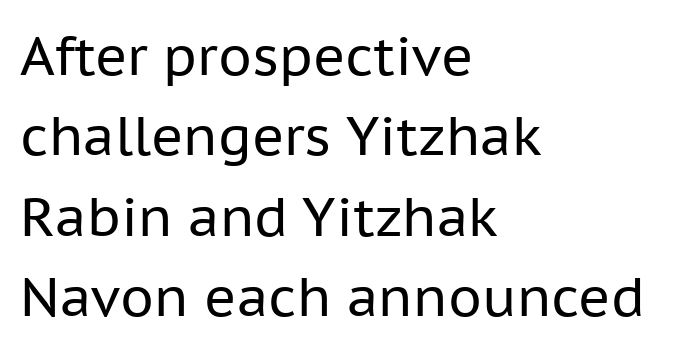
{"serif": "no", "italic": "no", "bold": "no", "weight": "regular", "width": "normal", "stroke_contrast": "low", "x_height": "medium", "monospaced": "no", "underline": "no", "align": "left", "line_spacing": "normal", "line_spacing_ratio": 1.49, "letter_spacing": "normal", "letter_spacing_em": 0.0, "glyph_px": 54}
